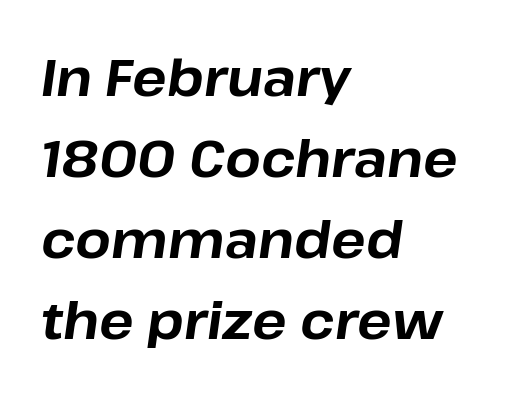
All the whitespace from short lines collects on the right. Characters are canted at an angle relative to the baseline's perpendicular. The vertical gap from one line to the next is medium. These words are printed bold, with thick strokes throughout. Honestly, the letter spacing is just normal — you wouldn't notice it. Note the varied advance widths — an 'i' is clearly narrower than an 'm'.
